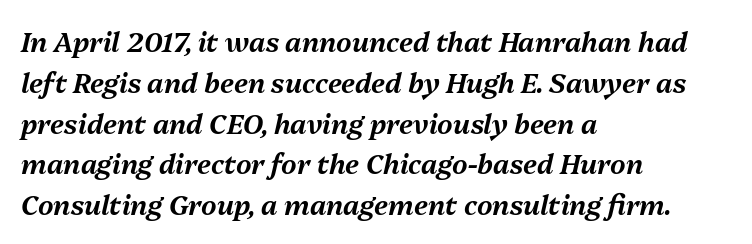
Normally led — the rows are evenly, conventionally spaced. A bare baseline throughout the passage. The rendering keeps characters at their native spacing. In CSS terms this would be text-align: left. Characters are canted at an angle relative to the baseline's perpendicular.
